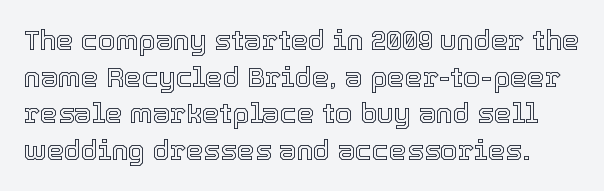
The image shows 28 px text type, upright; set normal line spacing (1.31x), normal letter spacing, not underlined; a medium x-height.
